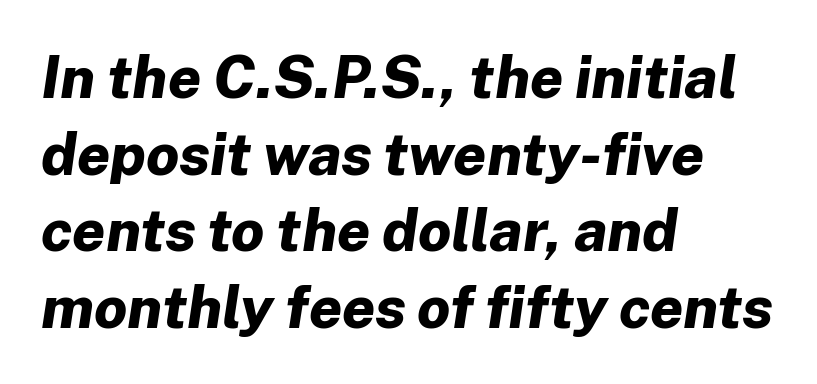
Q: Is the text bold? A: Yes.
Q: Is the text italic (slanted)? A: Yes, it leans right by about 8 degrees.
Q: Is the text underlined? A: No.
Q: How is the paragraph aligned? A: Left-aligned.
Q: Is the spacing between letters normal or unusually wide? A: Normal.
Q: Is the spacing between lines tight, normal or loose? A: Normal.
Q: Width (condensed, normal, or wide)? A: Normal.
Q: Stroke contrast? A: Low.
Q: x-height? A: Medium.
Q: Monospaced? A: No.
